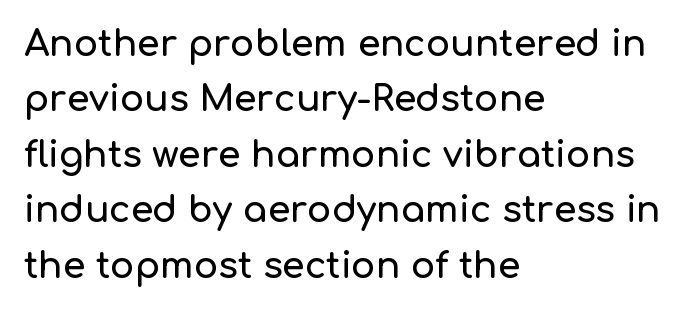
Line beginnings align vertically; line endings do not. Observe the ordinary spacing: letters are neighbours, not strangers. Is there any slant? The stems are plumb. Reading down the column, the eye jumps a familiar distance to each next line.
